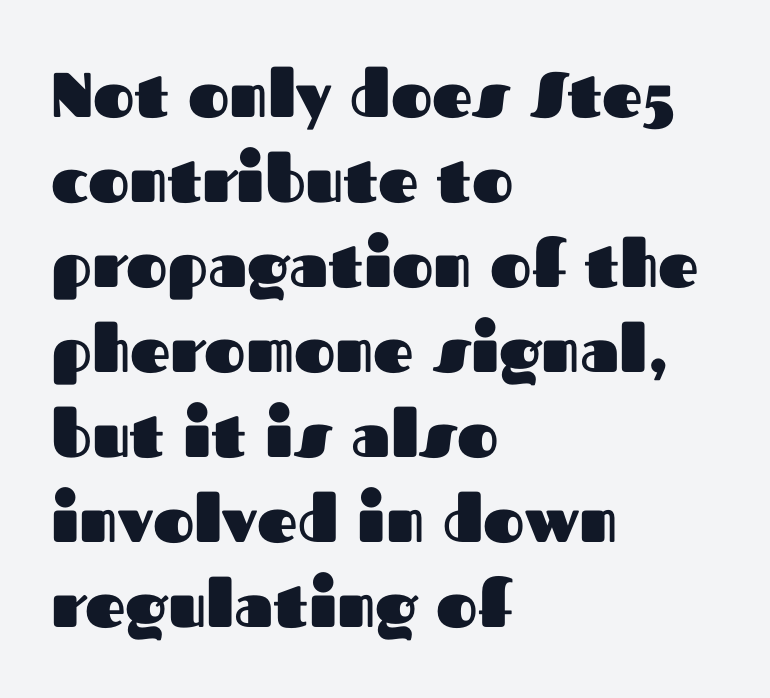
{"serif": "no", "italic": "no", "bold": "yes", "weight": "heavy", "width": "normal", "stroke_contrast": "medium", "x_height": "medium", "monospaced": "no", "underline": "no", "align": "left", "line_spacing": "normal", "line_spacing_ratio": 1.35, "letter_spacing": "normal", "letter_spacing_em": 0.0, "glyph_px": 63}
